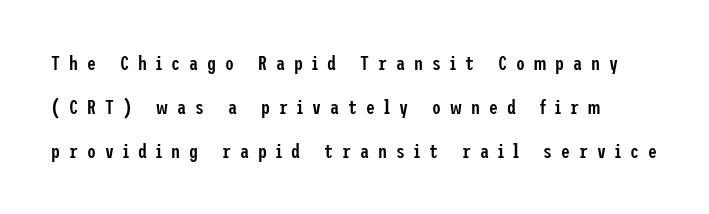
{"italic": "no", "bold": "semi", "underline": "no", "line_spacing": "loose", "line_spacing_ratio": 2.2, "letter_spacing": "wide", "letter_spacing_em": 0.45, "glyph_px": 20}
